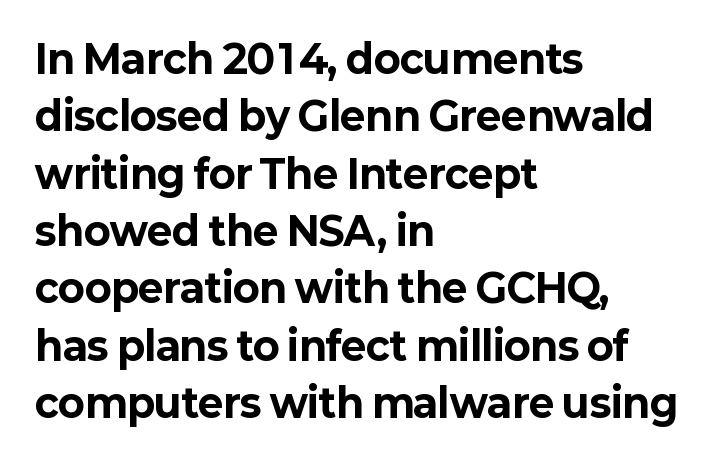
{"serif": "no", "italic": "no", "bold": "yes", "weight": "bold", "width": "normal", "stroke_contrast": "low", "x_height": "medium", "monospaced": "no", "underline": "no", "align": "left", "line_spacing": "normal", "line_spacing_ratio": 1.47, "letter_spacing": "normal", "letter_spacing_em": 0.0, "glyph_px": 39}
